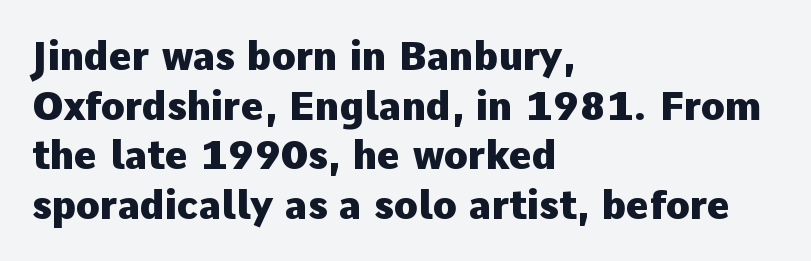
The image shows 39 px heavy sans-serif type, upright; set left-aligned, normal line spacing (1.27x), normal letter spacing, not underlined; low stroke contrast and a medium x-height.
